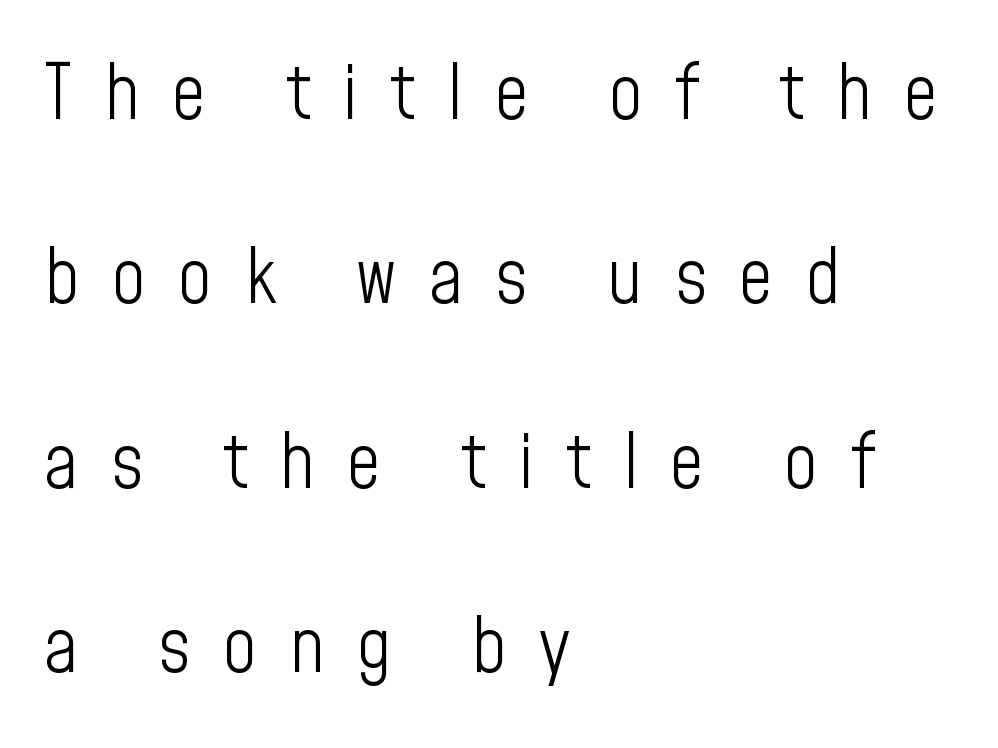
Honestly, the letter spacing is so wide it's the main thing you notice. Glance below the letters and you will spot only blank space. The leading is generous, giving the passage an open texture. A typesetter would mark this as roman, not italic. Weight: not bold — regular or lighter.
